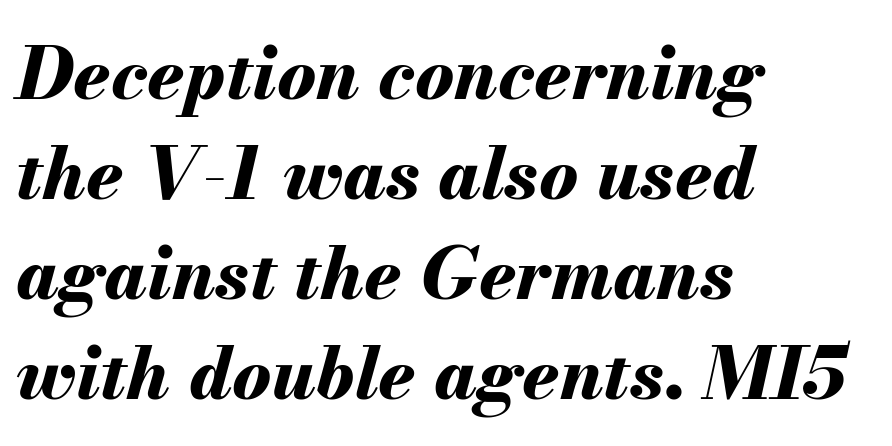
Q: Is the text bold? A: Yes.
Q: Is the text italic (slanted)? A: Yes, it leans right by about 13 degrees.
Q: Is the text underlined? A: No.
Q: How is the paragraph aligned? A: Left-aligned.
Q: Is the spacing between letters normal or unusually wide? A: Normal.
Q: Is the spacing between lines tight, normal or loose? A: Normal.
Q: Width (condensed, normal, or wide)? A: Normal.
Q: Stroke contrast? A: Medium.
Q: x-height? A: Small.
Q: Monospaced? A: No.
